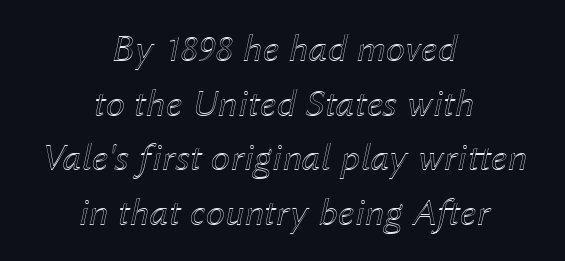
The image shows 39 px text type, italic (leaning right); set centered, normal line spacing (1.4x), normal letter spacing, not underlined; a medium x-height.
